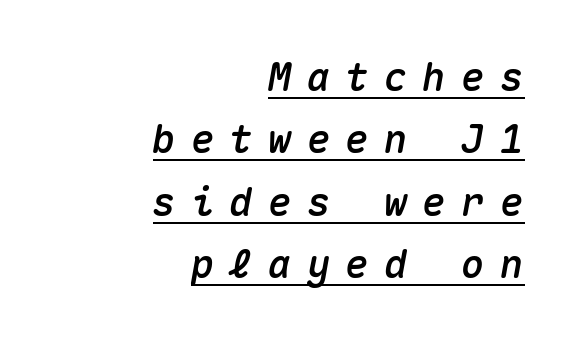
Students, observe the line beneath the letters — that is underlining. In terms of leading, this rendering sits right in the middle. Every character sits at an angle, as italics do. This sample uses expanded letter spacing, leaving extra air between glyphs. Horizontal alignment here is rightward, an uncommon choice for prose. The face used here is monospaced, like something from a code editor.
